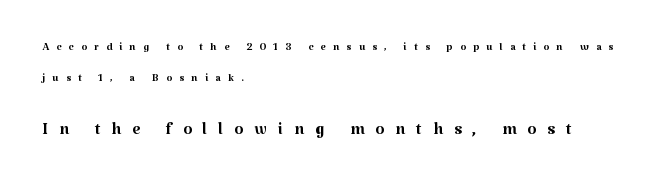
If you drew a line through each stem, it would be perfectly vertical. Display-style spreading of the glyphs; the letterfit is very open. The typesetting does not lean heavy: it is not bold. Baseline-to-baseline distance is far greater than the letter height. Scale increases going downward across the two blocks. Underline: absent.
